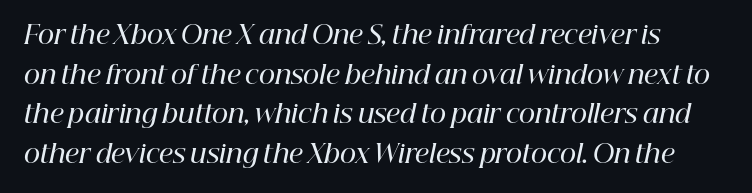
{"italic": "yes", "lean": "right", "slant_degrees": 12, "bold": "semi", "underline": "no", "line_spacing": "normal", "line_spacing_ratio": 1.59, "letter_spacing": "normal", "letter_spacing_em": 0.0, "glyph_px": 25}
